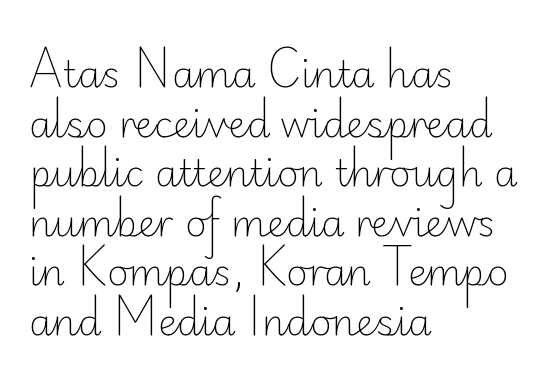
The image shows 37 px light sans-serif type, upright; set left-aligned, normal line spacing (1.34x), normal letter spacing, not underlined; low stroke contrast and a small x-height.
